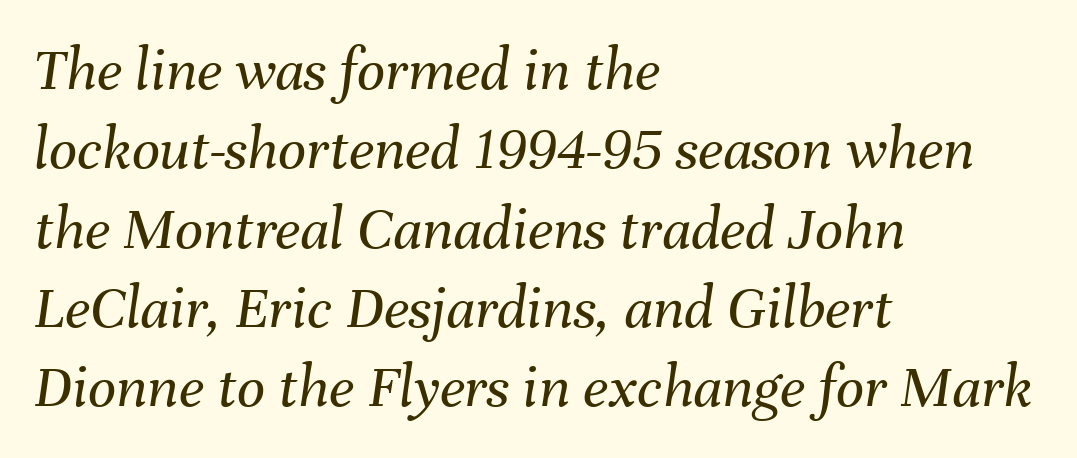
{"italic": "yes", "lean": "right", "slant_degrees": 8, "bold": "no", "weight": "regular", "width": "normal", "stroke_contrast": "medium", "x_height": "medium", "monospaced": "no", "underline": "no", "align": "left", "line_spacing": "normal", "line_spacing_ratio": 1.28, "letter_spacing": "normal", "letter_spacing_em": 0.0, "glyph_px": 62}
